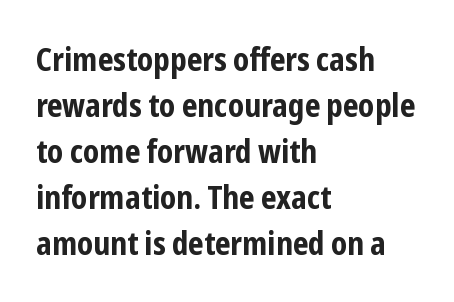
The image shows 32 px bold, condensed sans-serif type, upright; set left-aligned, normal line spacing (1.44x), normal letter spacing, not underlined; low stroke contrast and a medium x-height.
